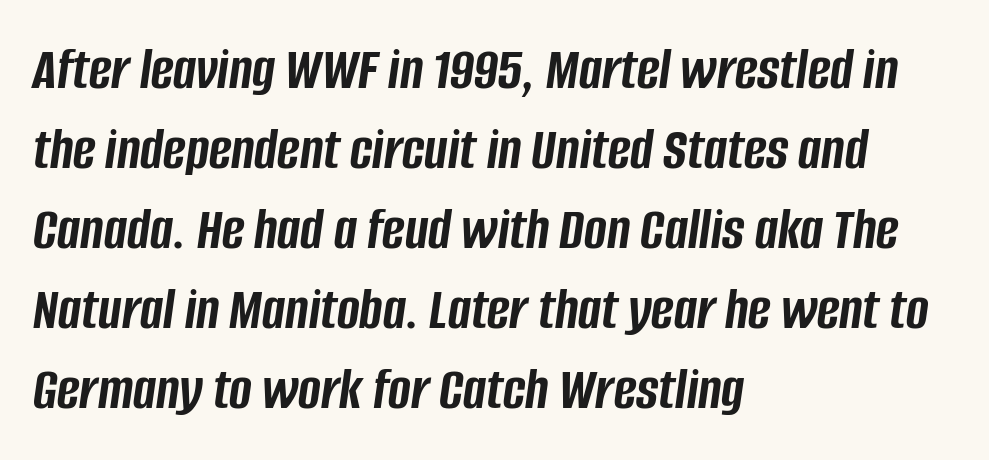
Check under the words: just untouched page. A typesetter would call this zero additional tracking. Slant detected: the letters are inclined. These lines are set flush left with a ragged right edge.
